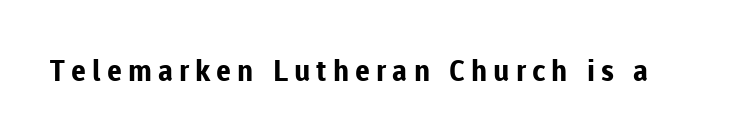
Q: Is the text bold? A: Yes.
Q: Is the text italic (slanted)? A: No, it is upright.
Q: Is the typeface a serif or a sans-serif typeface? A: Sans-serif.
Q: Is the text underlined? A: No.
Q: Is the spacing between letters normal or unusually wide? A: Unusually wide.
Q: Width (condensed, normal, or wide)? A: Normal.
Q: Stroke contrast? A: Low.
Q: x-height? A: Medium.
Q: Monospaced? A: No.
